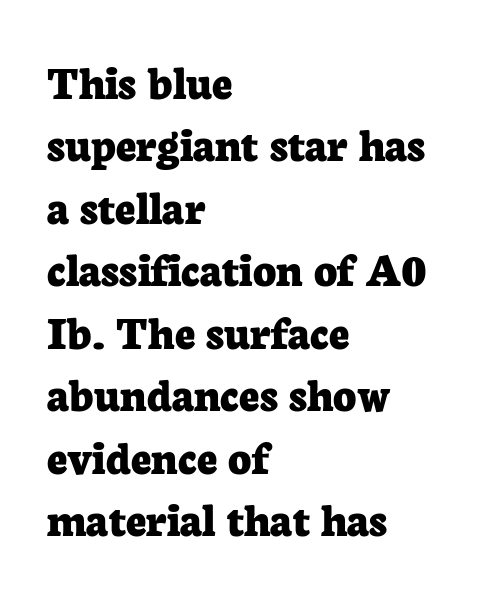
Caption: standard tracking, unaltered. Every stem runs plumb, perpendicular to the baseline. If you measured baseline to baseline, you'd find a middling distance. The designer went with a serif here, giving each stem small feet. Just letters on the line, the space beneath them empty.
